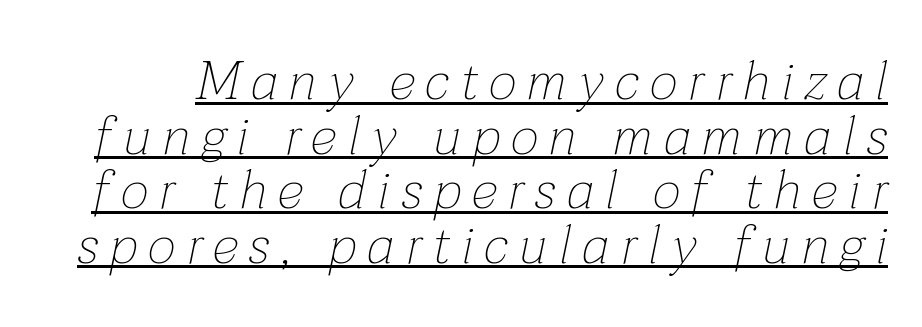
{"italic": "yes", "lean": "right", "slant_degrees": 12, "bold": "no", "weight": "thin", "width": "normal", "stroke_contrast": "low", "x_height": "medium", "monospaced": "no", "underline": "yes", "line_spacing": "tight", "line_spacing_ratio": 1.01, "letter_spacing": "wide", "letter_spacing_em": 0.21, "glyph_px": 54}
